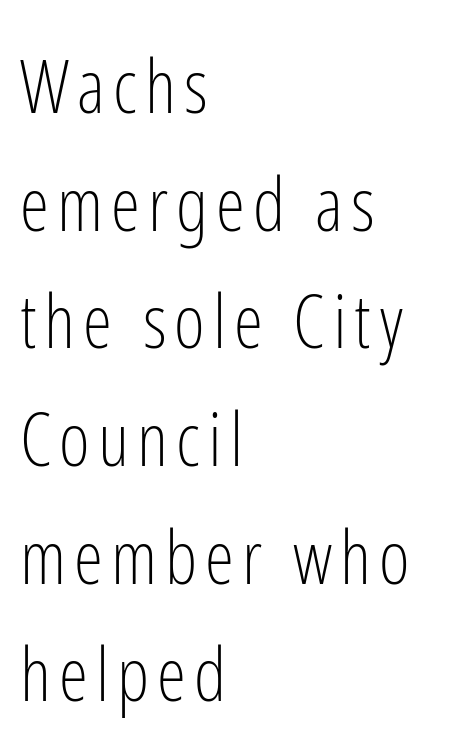
{"serif": "no", "italic": "no", "bold": "no", "weight": "light", "width": "condensed", "stroke_contrast": "low", "x_height": "medium", "monospaced": "no", "underline": "no", "align": "left", "line_spacing": "normal", "line_spacing_ratio": 1.59, "glyph_px": 74}
